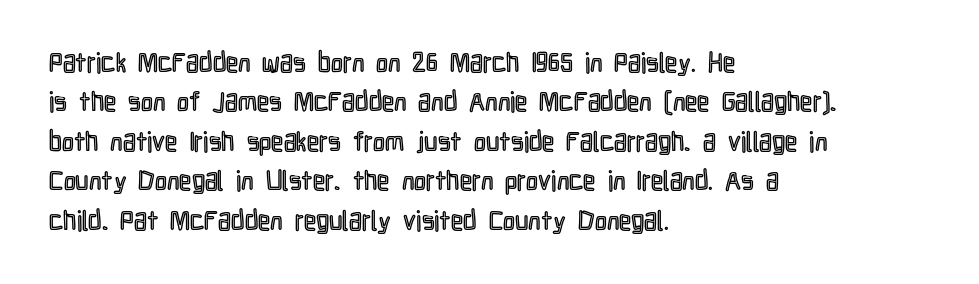
Rule under the text: the space is simply empty. The passage is arranged the way most books set body copy — flush left. This is the regular roman posture of the typeface. Default kerning and tracking; the words read as compact shapes.
